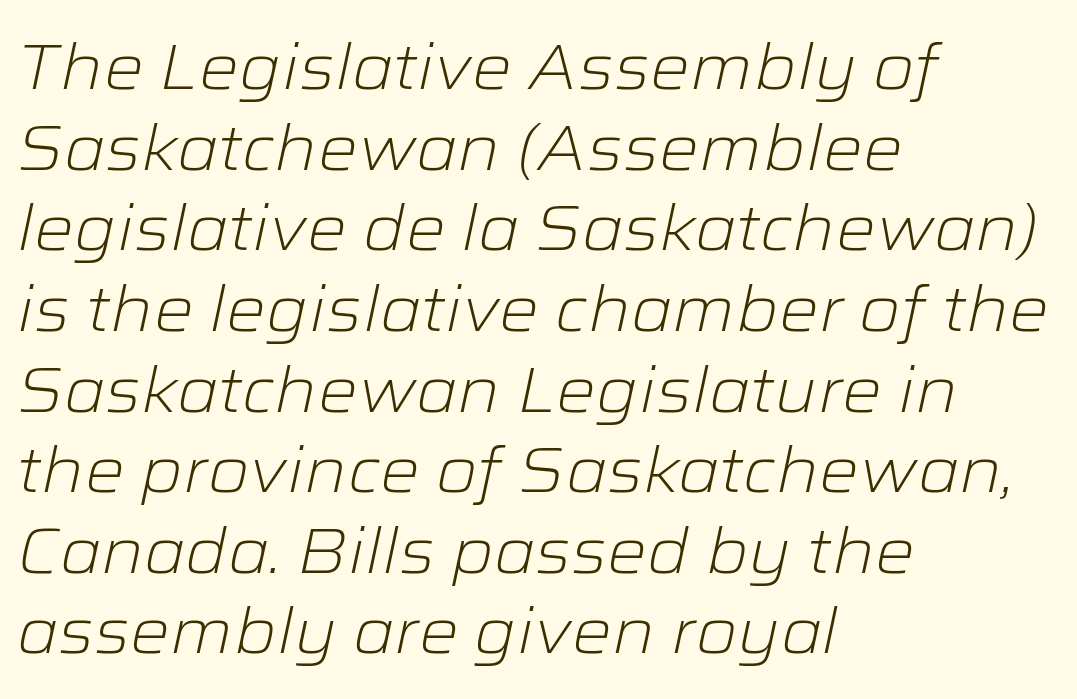
{"italic": "yes", "lean": "right", "slant_degrees": 12, "bold": "no", "weight": "light", "width": "wide", "stroke_contrast": "low", "x_height": "medium", "monospaced": "no", "underline": "no", "align": "left", "line_spacing": "normal", "line_spacing_ratio": 1.28, "letter_spacing": "normal", "letter_spacing_em": 0.0, "glyph_px": 63}
